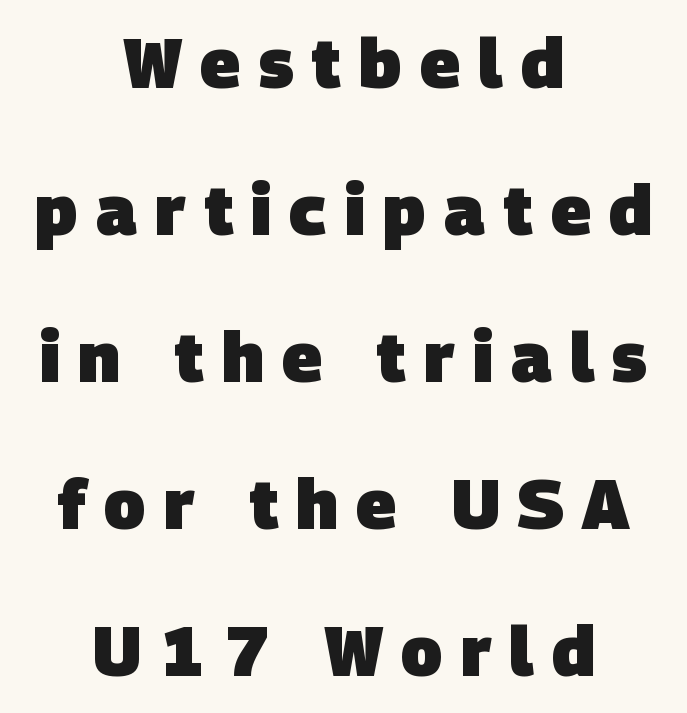
Q: Is the text bold? A: Yes.
Q: Is the typeface a serif or a sans-serif typeface? A: Sans-serif.
Q: Is the text underlined? A: No.
Q: How is the paragraph aligned? A: Centered.
Q: Is the spacing between letters normal or unusually wide? A: Unusually wide.
Q: Is the spacing between lines tight, normal or loose? A: Loose.
Q: Width (condensed, normal, or wide)? A: Normal.
Q: Stroke contrast? A: Low.
Q: x-height? A: Large.
Q: Monospaced? A: No.
